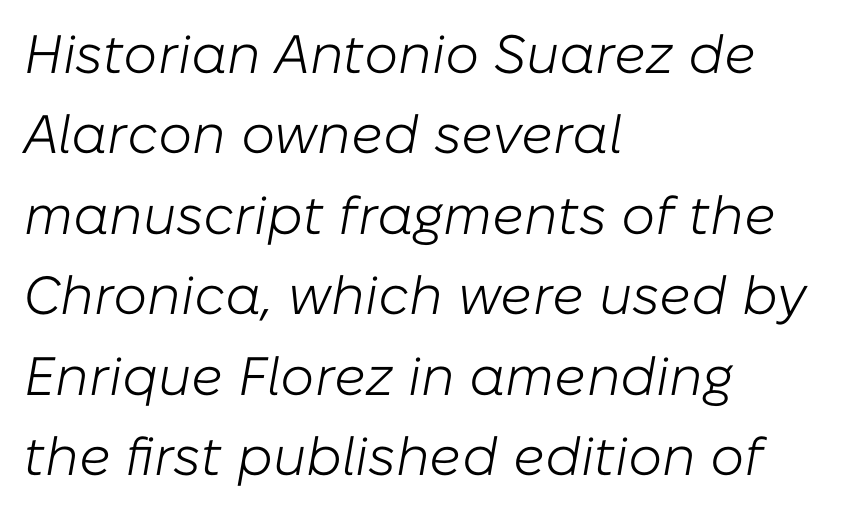
The image shows 54 px light type, italic (leaning right); set left-aligned, normal line spacing (1.49x), normal letter spacing, not underlined; low stroke contrast and a medium x-height.
